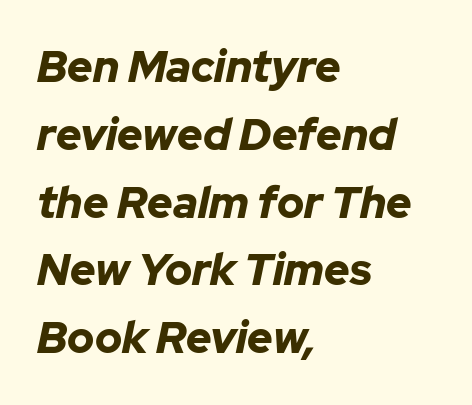
The string is rendered with underlining switched off. Is this a fixed-width face? No — the glyphs have proportional, varying widths. Thick stems and heavy bowls — unmistakably bold. Tracking here is standard; glyphs follow each other at the usual distance. The vertical gap from one line to the next is medium. These lines stack with their left ends in a neat column.
